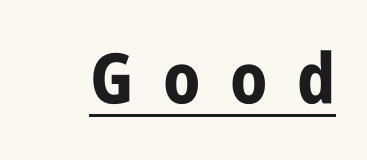
{"serif": "no", "italic": "no", "bold": "yes", "weight": "bold", "width": "condensed", "stroke_contrast": "low", "x_height": "large", "monospaced": "no", "underline": "yes", "letter_spacing": "wide", "letter_spacing_em": 0.42, "glyph_px": 70}
